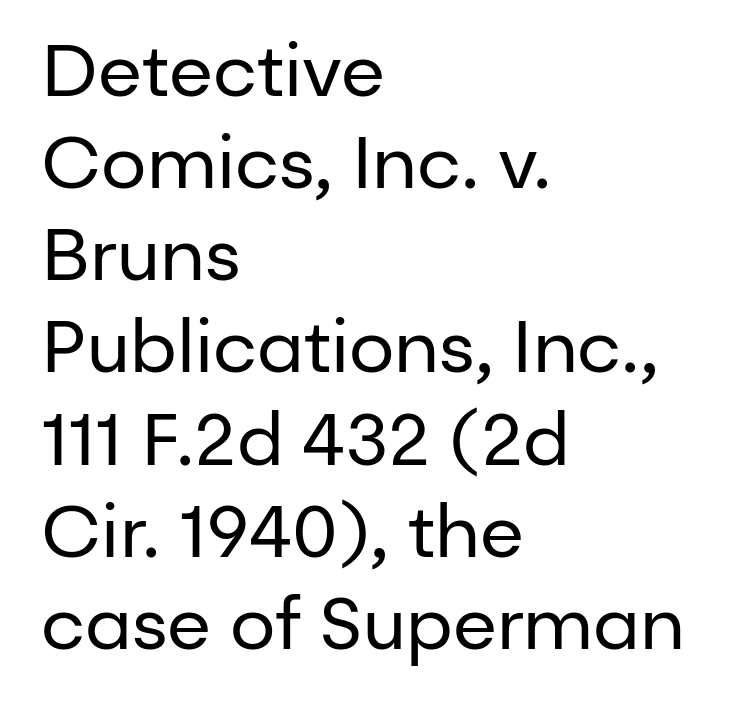
{"serif": "no", "italic": "no", "bold": "no", "weight": "regular", "width": "normal", "stroke_contrast": "low", "x_height": "medium", "monospaced": "no", "underline": "no", "align": "left", "line_spacing": "normal", "line_spacing_ratio": 1.28, "letter_spacing": "normal", "letter_spacing_em": 0.0, "glyph_px": 72}
